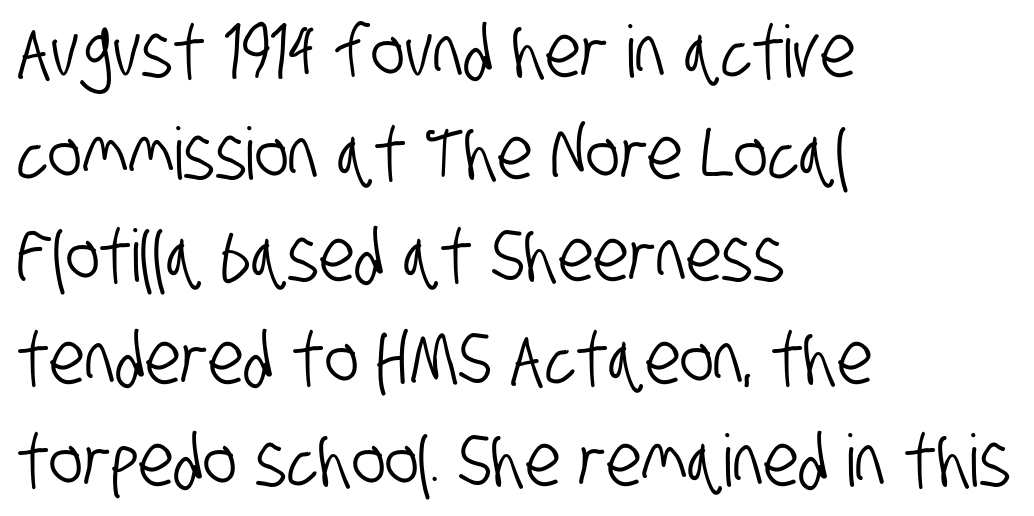
Q: Is the typeface a serif or a sans-serif typeface? A: Sans-serif.
Q: Is the text underlined? A: No.
Q: How is the paragraph aligned? A: Left-aligned.
Q: Is the spacing between letters normal or unusually wide? A: Normal.
Q: Is the spacing between lines tight, normal or loose? A: Normal.
Q: Width (condensed, normal, or wide)? A: Condensed.
Q: Stroke contrast? A: Low.
Q: x-height? A: Large.
Q: Monospaced? A: No.
